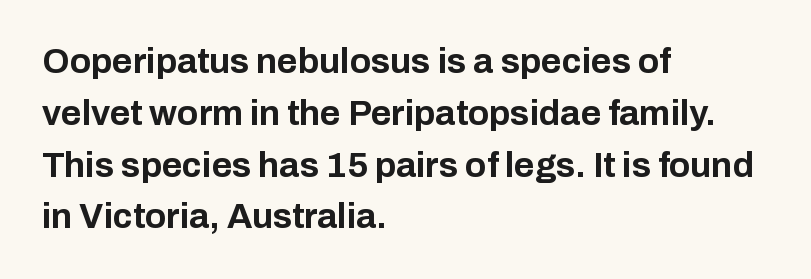
Q: Is the text bold? A: Yes.
Q: Is the text italic (slanted)? A: No, it is upright.
Q: Is the typeface a serif or a sans-serif typeface? A: Sans-serif.
Q: Is the text underlined? A: No.
Q: How is the paragraph aligned? A: Left-aligned.
Q: Is the spacing between letters normal or unusually wide? A: Normal.
Q: Is the spacing between lines tight, normal or loose? A: Normal.
Q: Width (condensed, normal, or wide)? A: Normal.
Q: Stroke contrast? A: Low.
Q: x-height? A: Medium.
Q: Monospaced? A: No.
